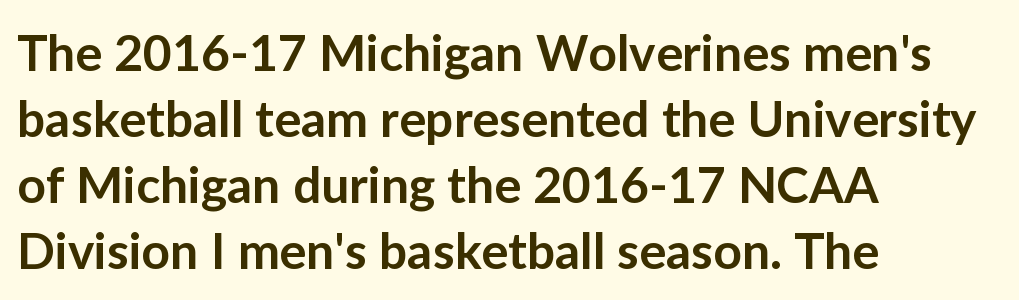
The image shows 50 px semibold sans-serif type, upright; set left-aligned, normal line spacing (1.32x), normal letter spacing, not underlined; low stroke contrast and a medium x-height.
